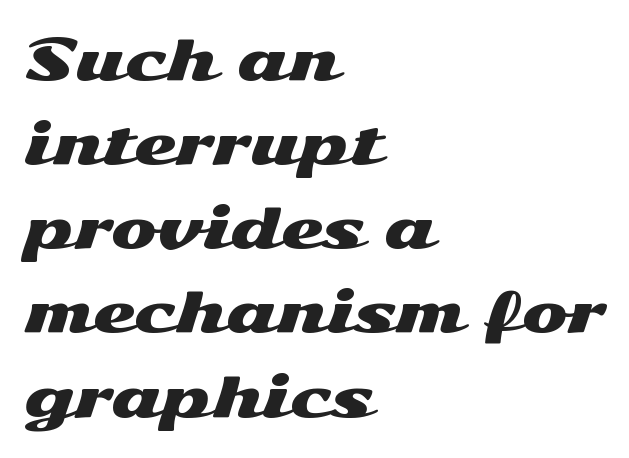
The passage shown stacks its lines at a standard gap. Compared with typical body copy, the letter spacing here is the same. Here the designer chose a conventional face with non-uniform glyph widths. This rendering features lettering with no underline.
